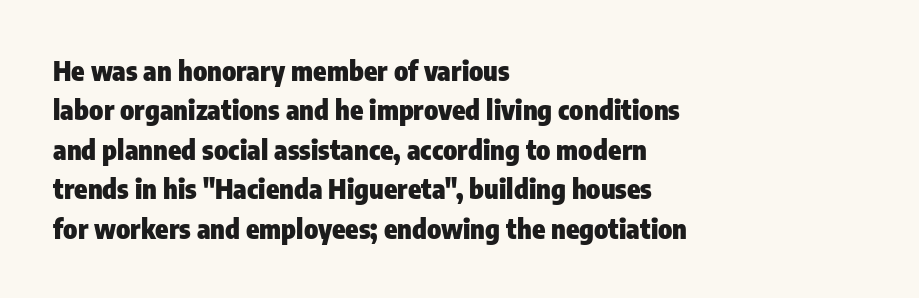
Q: Is the text bold? A: Yes.
Q: Is the text italic (slanted)? A: No, it is upright.
Q: Is the text underlined? A: No.
Q: How is the paragraph aligned? A: Left-aligned.
Q: Is the spacing between letters normal or unusually wide? A: Normal.
Q: Is the spacing between lines tight, normal or loose? A: Normal.
